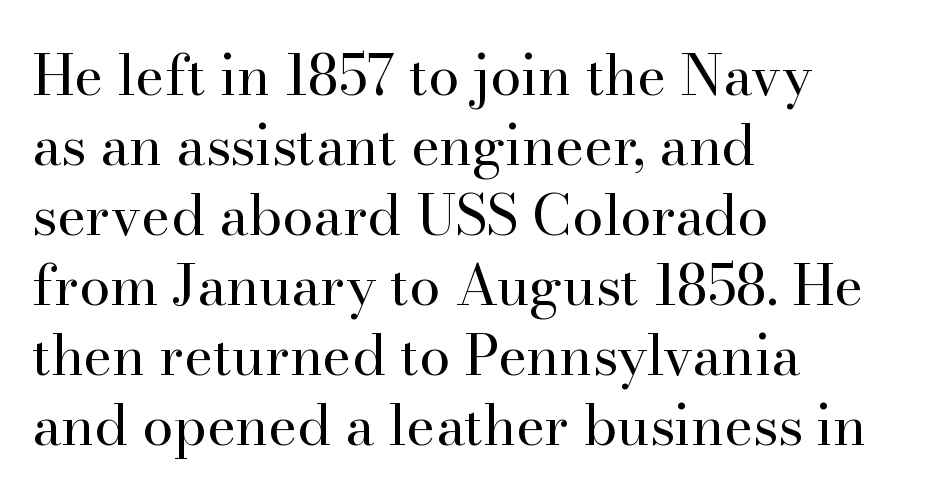
Q: Is the text bold? A: No.
Q: Is the text italic (slanted)? A: No, it is upright.
Q: Is the typeface a serif or a sans-serif typeface? A: Serif.
Q: Is the text underlined? A: No.
Q: How is the paragraph aligned? A: Left-aligned.
Q: Is the spacing between letters normal or unusually wide? A: Normal.
Q: Is the spacing between lines tight, normal or loose? A: Normal.
Q: Width (condensed, normal, or wide)? A: Normal.
Q: Stroke contrast? A: High.
Q: x-height? A: Small.
Q: Monospaced? A: No.
